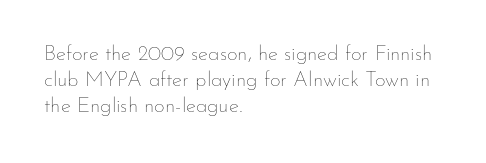
Does extra space separate the letters? No, they use regular spacing. Layout note: lines flush left. The area under the type is left untouched. This reads as an unemphasized weight, regular at the heaviest. This is roman type, the default non-slanted kind. Vertical spacing — default.
